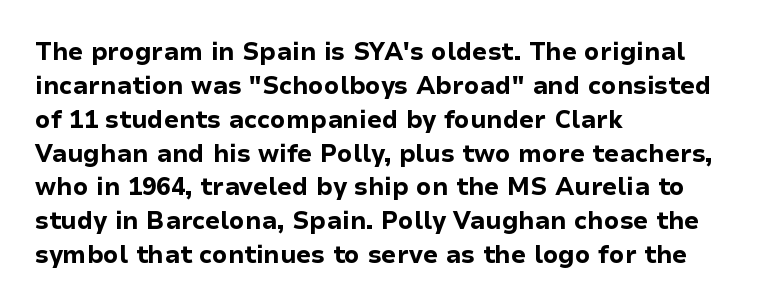
{"italic": "no", "bold": "yes", "underline": "no", "align": "left", "line_spacing": "normal", "line_spacing_ratio": 1.41, "letter_spacing": "normal", "letter_spacing_em": 0.0, "glyph_px": 24}
